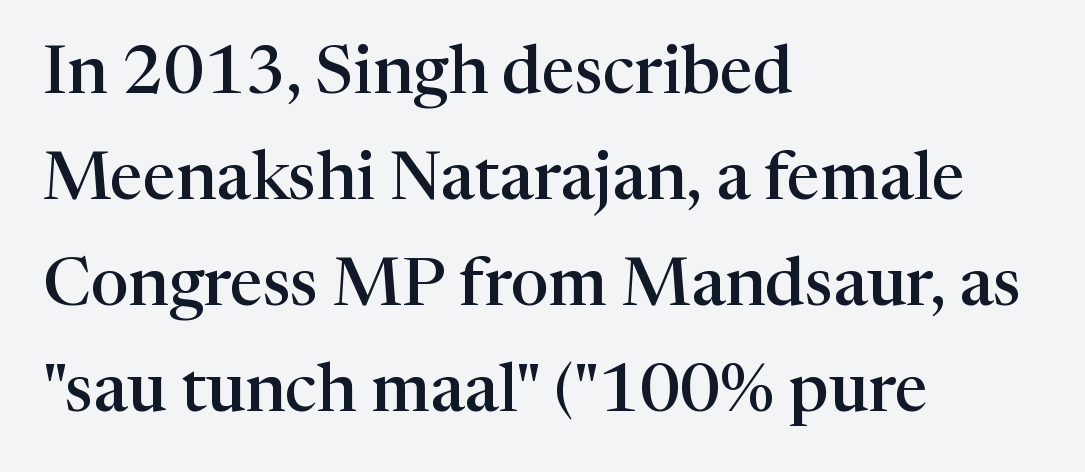
The image shows 67 px semibold serif type, upright; set left-aligned, normal line spacing (1.58x), normal letter spacing, not underlined; high stroke contrast and a medium x-height.
